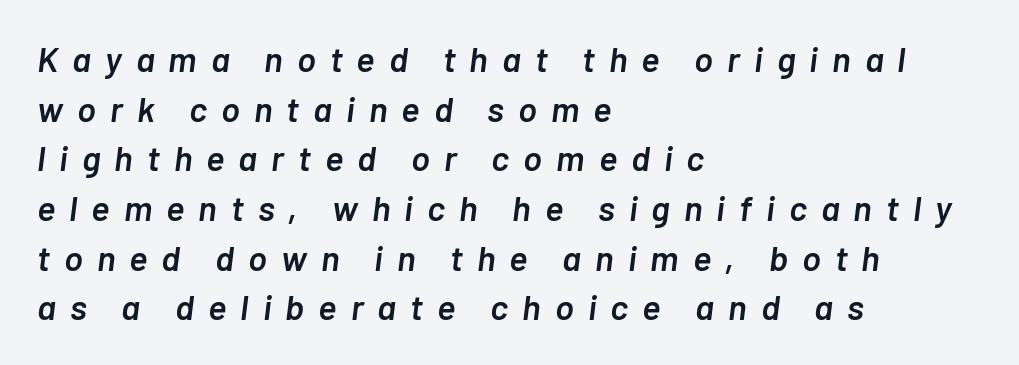
Is the type slanted? Yes — the strokes lean at a clear angle. Leftover space on each line is placed entirely after the last word. I'd describe the lettering as semibold — firm but not a full bold. A typesetter would call this heavily tracked-out type.
